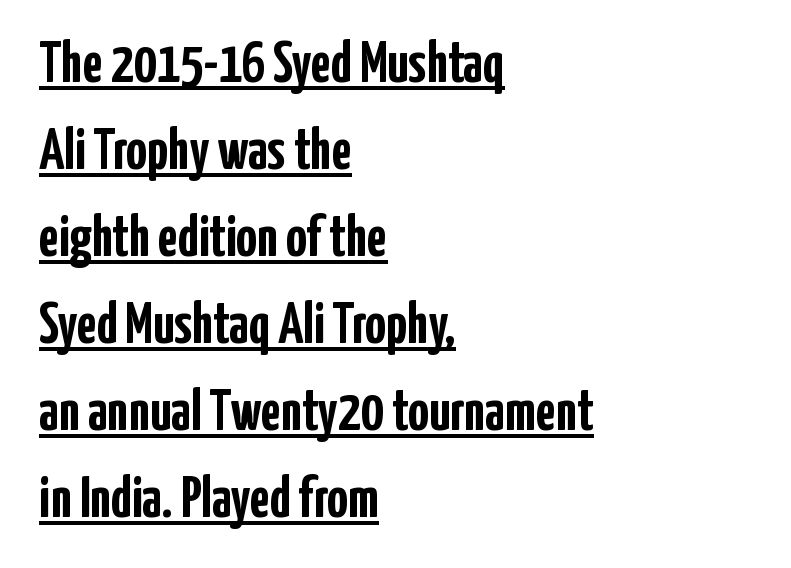
Q: Is the text bold? A: Yes.
Q: Is the text italic (slanted)? A: No, it is upright.
Q: Is the typeface a serif or a sans-serif typeface? A: Sans-serif.
Q: Is the text underlined? A: Yes.
Q: How is the paragraph aligned? A: Left-aligned.
Q: Is the spacing between letters normal or unusually wide? A: Normal.
Q: Is the spacing between lines tight, normal or loose? A: Normal.
Q: Width (condensed, normal, or wide)? A: Condensed.
Q: Stroke contrast? A: Low.
Q: x-height? A: Medium.
Q: Monospaced? A: No.
